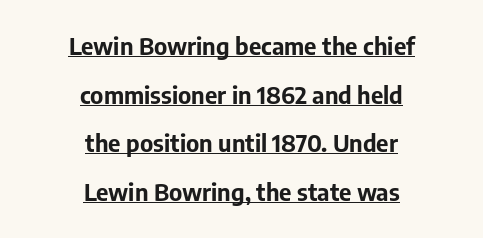
{"italic": "no", "bold": "yes", "underline": "yes", "align": "center", "line_spacing": "loose", "line_spacing_ratio": 2.03, "letter_spacing": "normal", "letter_spacing_em": 0.0, "glyph_px": 24}
